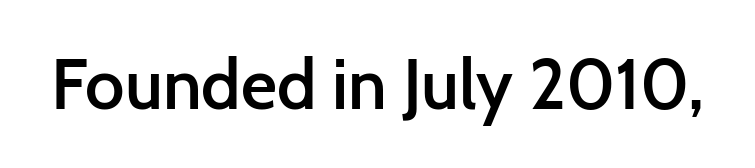
The image shows 70 px semibold sans-serif type, upright; set normal letter spacing, not underlined; low stroke contrast and a medium x-height.
